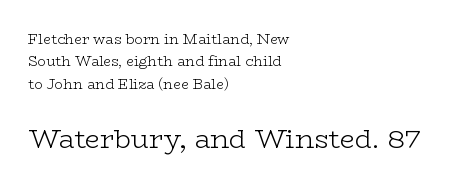
Bold? No — there's no thickening of the strokes. The lines in this sample share a left origin and differ only in where they stop. The space beneath each line is pristine and unruled. Is there much room between lines? A standard amount, neither cramped nor airy. In this sample the second text group is rendered at the bigger scale.
